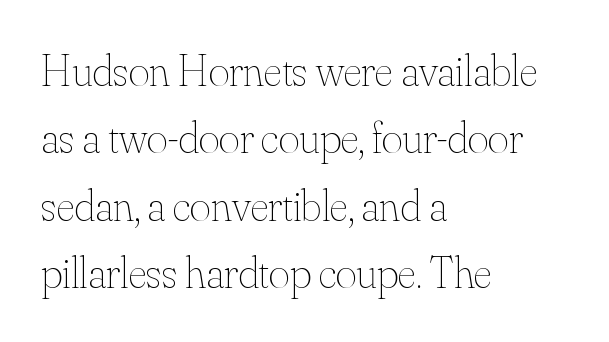
Q: Is the text bold? A: No.
Q: Is the text italic (slanted)? A: No, it is upright.
Q: Is the text underlined? A: No.
Q: How is the paragraph aligned? A: Left-aligned.
Q: Is the spacing between letters normal or unusually wide? A: Normal.
Q: Is the spacing between lines tight, normal or loose? A: Normal.
Q: Width (condensed, normal, or wide)? A: Normal.
Q: Stroke contrast? A: Medium.
Q: x-height? A: Small.
Q: Monospaced? A: No.
